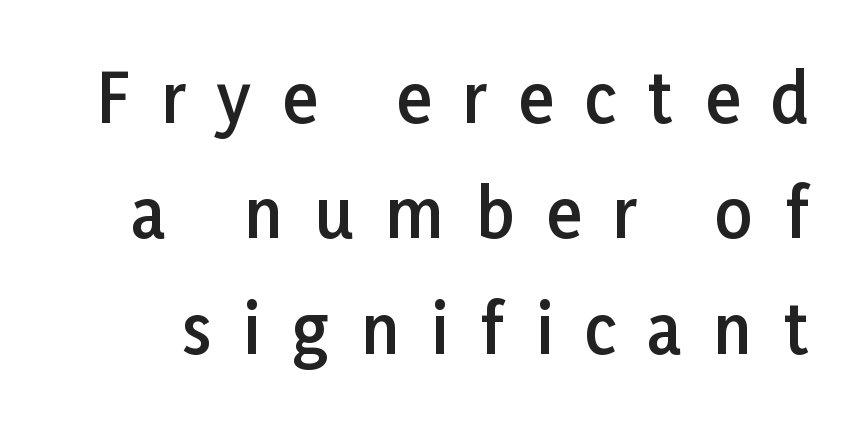
{"serif": "no", "italic": "no", "bold": "semi", "weight": "semibold", "width": "normal", "stroke_contrast": "low", "x_height": "medium", "monospaced": "no", "underline": "no", "line_spacing_ratio": 1.75, "letter_spacing": "wide", "letter_spacing_em": 0.48, "glyph_px": 66}
